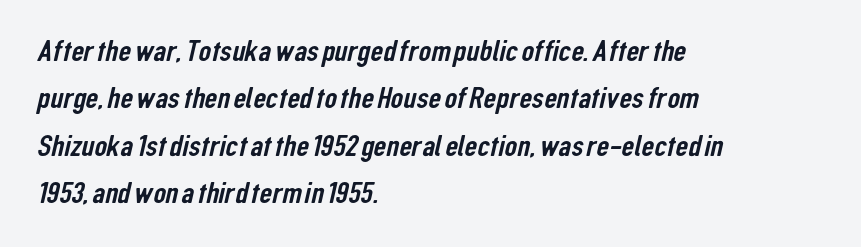
The image shows 31 px condensed sans-serif type; set left-aligned, normal line spacing (1.53x), normal letter spacing, not underlined; low stroke contrast and a medium x-height.
